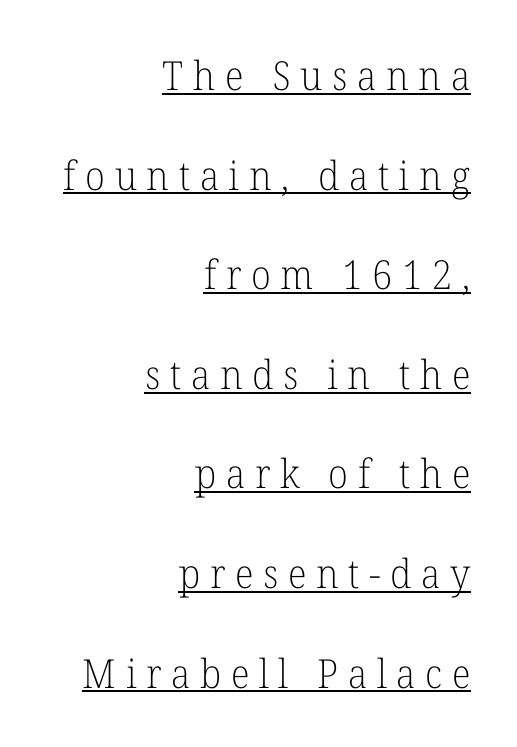
The image shows 40 px light serif type, upright; set right-aligned, loose line spacing (2.49x), unusually wide letter spacing (+0.24 em), underlined; low stroke contrast and a medium x-height.
